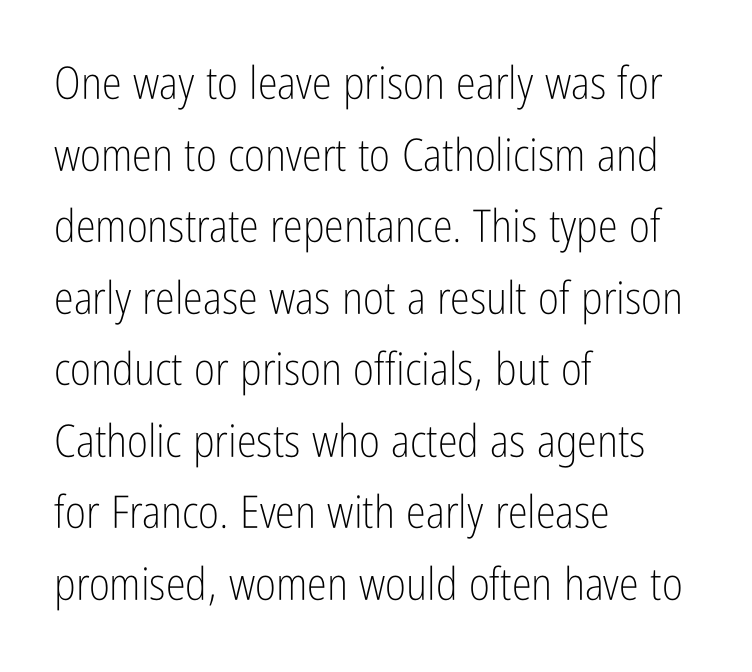
Q: Is the text bold? A: No.
Q: Is the text italic (slanted)? A: No, it is upright.
Q: Is the typeface a serif or a sans-serif typeface? A: Sans-serif.
Q: Is the text underlined? A: No.
Q: How is the paragraph aligned? A: Left-aligned.
Q: Is the spacing between letters normal or unusually wide? A: Normal.
Q: Is the spacing between lines tight, normal or loose? A: Normal.
Q: Width (condensed, normal, or wide)? A: Condensed.
Q: Stroke contrast? A: Low.
Q: x-height? A: Medium.
Q: Monospaced? A: No.
